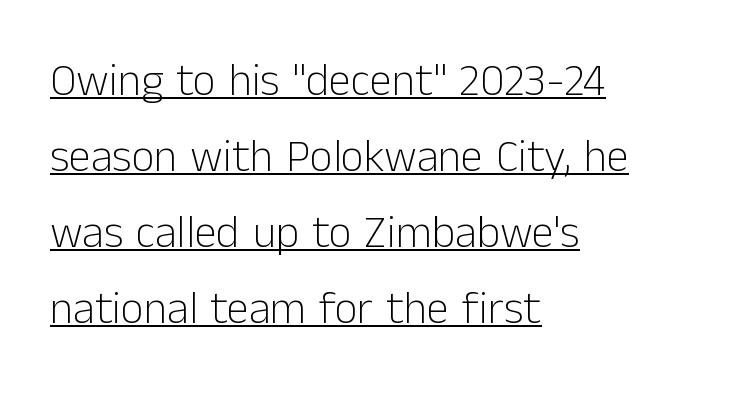
The image shows 45 px light sans-serif type, upright; set left-aligned, normal line spacing (1.69x), normal letter spacing, underlined; low stroke contrast and a medium x-height.
